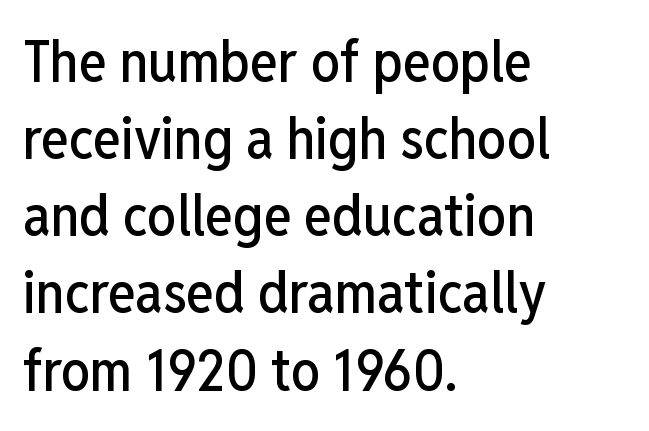
Q: Is the text italic (slanted)? A: No, it is upright.
Q: Is the typeface a serif or a sans-serif typeface? A: Sans-serif.
Q: Is the text underlined? A: No.
Q: How is the paragraph aligned? A: Left-aligned.
Q: Is the spacing between letters normal or unusually wide? A: Normal.
Q: Is the spacing between lines tight, normal or loose? A: Normal.
Q: Width (condensed, normal, or wide)? A: Condensed.
Q: Stroke contrast? A: Low.
Q: x-height? A: Medium.
Q: Monospaced? A: No.
